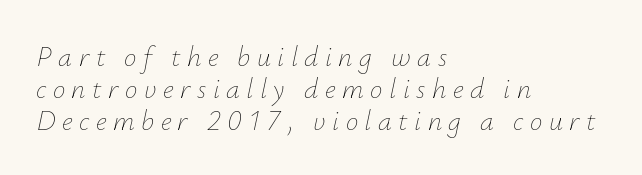
Q: Is the text bold? A: No.
Q: Is the text italic (slanted)? A: Yes, it leans right by about 12 degrees.
Q: Is the text underlined? A: No.
Q: How is the paragraph aligned? A: Left-aligned.
Q: Is the spacing between letters normal or unusually wide? A: Unusually wide.
Q: Is the spacing between lines tight, normal or loose? A: Tight.
Q: Width (condensed, normal, or wide)? A: Normal.
Q: Stroke contrast? A: Low.
Q: x-height? A: Small.
Q: Monospaced? A: No.
